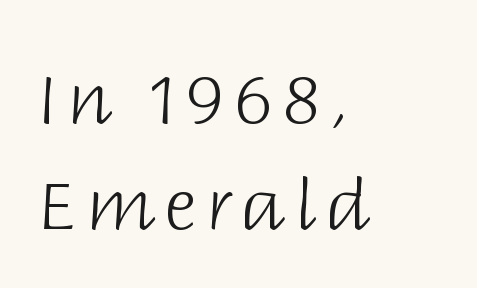
The image shows 71 px light sans-serif type, upright; set left-aligned, normal line spacing (1.49x), not underlined; low stroke contrast and a large x-height.
